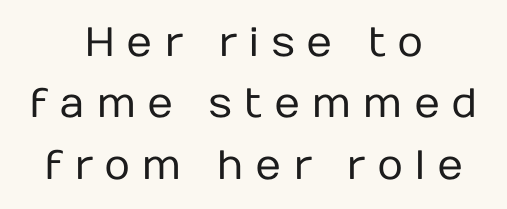
The image shows 41 px regular-weight sans-serif type, upright; set centered, normal line spacing (1.5x), unusually wide letter spacing (+0.27 em), not underlined; low stroke contrast and a medium x-height.
